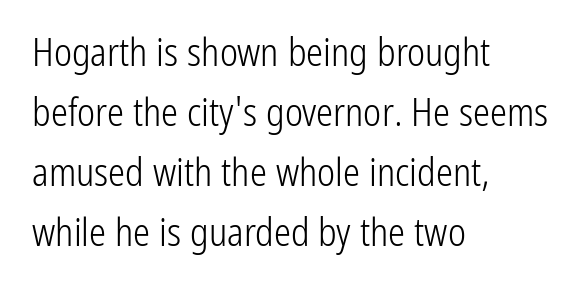
The lines in this sample share a left origin and differ only in where they stop. Compared with typical paragraphs, the rows here are spaced about the same. The rendering uses natural spacing where letterforms have individual widths. Is this a sans? Yes — the strokes have no serifs. Tracking value appears to be zero — textbook default spacing.
